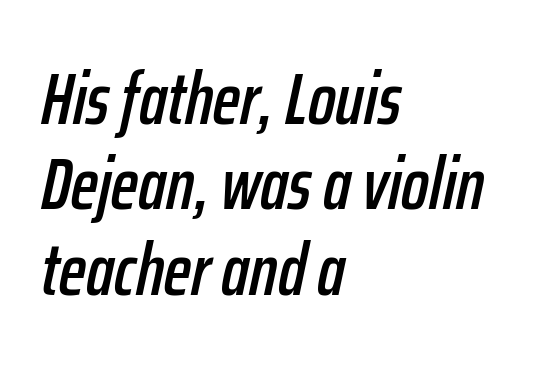
The image shows 73 px condensed type, italic (leaning right); set left-aligned, line spacing 1.17x, normal letter spacing, not underlined; low stroke contrast and a medium x-height.
